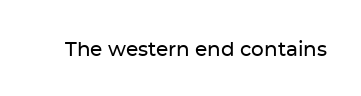
The image shows 20 px text type, upright; set normal letter spacing, not underlined.
